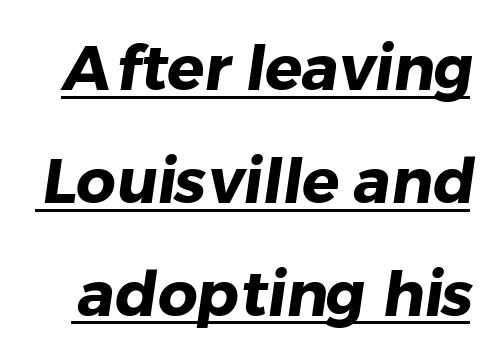
Weight check: bold — yes, fully. Looks like regular typesetting: each glyph gets only the width it needs. What kind of face is this? One without serifs — a sans. Does a line run under the words? Yes, clearly. This rendering leaves character spacing at its baseline value.
